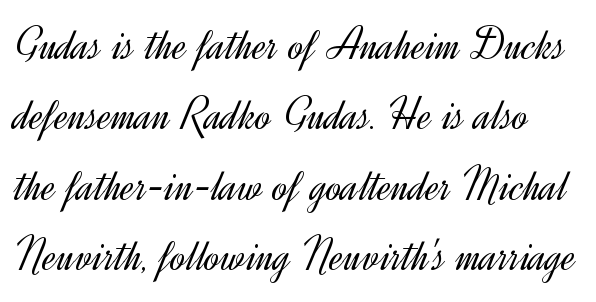
{"serif": "no", "bold": "no", "weight": "light", "width": "normal", "x_height": "small", "monospaced": "no", "underline": "no", "line_spacing": "normal", "line_spacing_ratio": 1.5, "letter_spacing": "normal", "letter_spacing_em": 0.0, "glyph_px": 47}
